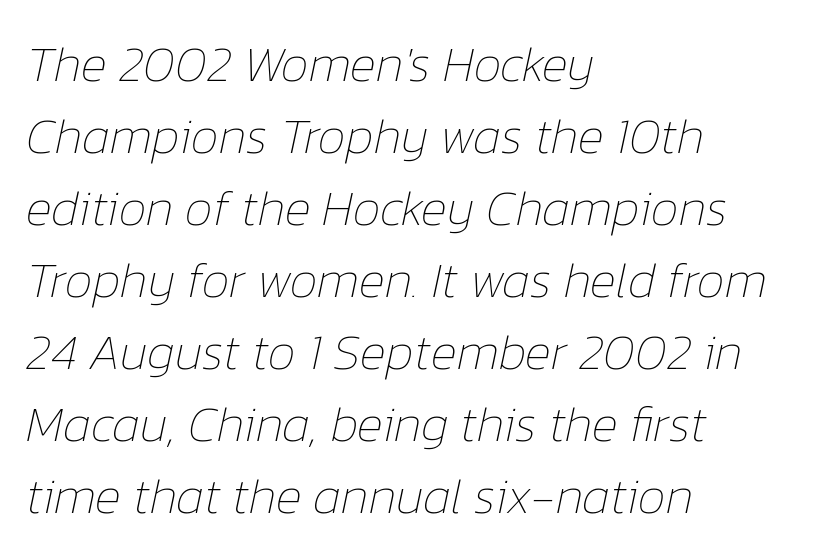
The image shows 50 px thin type, italic (leaning right); set left-aligned, normal line spacing (1.44x), normal letter spacing, not underlined; low stroke contrast and a medium x-height.
